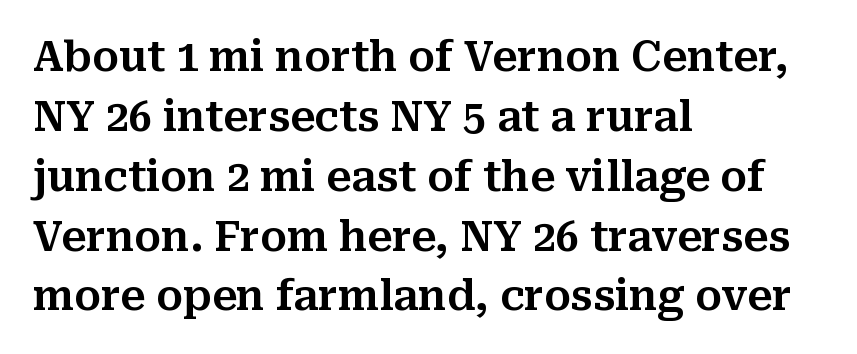
Type without underlining. The vertical gap from one line to the next is medium. Ordinary non-slanted type is in use. Nobody touched the tracking dial on this one.
